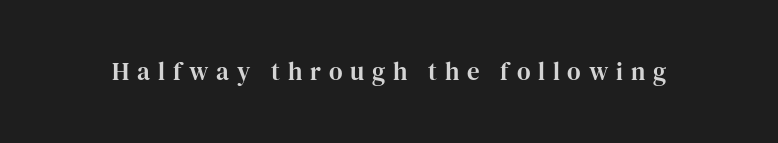
Q: Is the text italic (slanted)? A: No, it is upright.
Q: Is the text underlined? A: No.
Q: Is the spacing between letters normal or unusually wide? A: Unusually wide.
